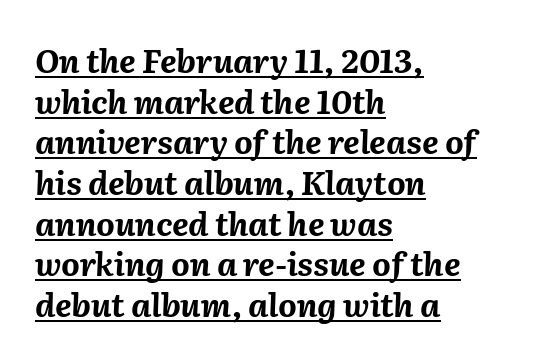
Q: Is the text bold? A: Yes.
Q: Is the text italic (slanted)? A: Yes, it leans right by about 2 degrees.
Q: Is the text underlined? A: Yes.
Q: How is the paragraph aligned? A: Left-aligned.
Q: Is the spacing between letters normal or unusually wide? A: Normal.
Q: Is the spacing between lines tight, normal or loose? A: Normal.
Q: Width (condensed, normal, or wide)? A: Normal.
Q: Stroke contrast? A: Medium.
Q: x-height? A: Medium.
Q: Monospaced? A: No.
